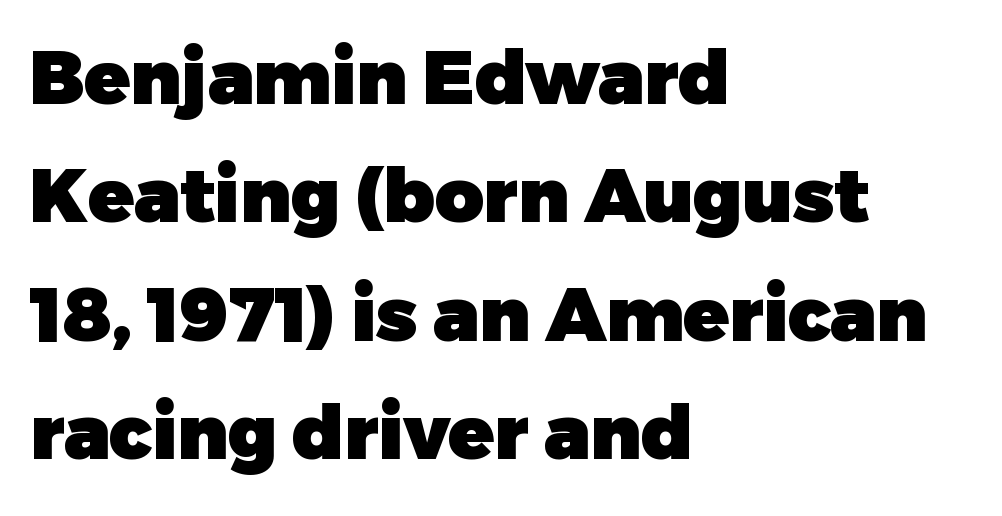
Q: Is the text bold? A: Yes.
Q: Is the text italic (slanted)? A: No, it is upright.
Q: Is the typeface a serif or a sans-serif typeface? A: Sans-serif.
Q: Is the text underlined? A: No.
Q: How is the paragraph aligned? A: Left-aligned.
Q: Is the spacing between letters normal or unusually wide? A: Normal.
Q: Is the spacing between lines tight, normal or loose? A: Normal.
Q: Width (condensed, normal, or wide)? A: Normal.
Q: Stroke contrast? A: Low.
Q: x-height? A: Medium.
Q: Monospaced? A: No.
